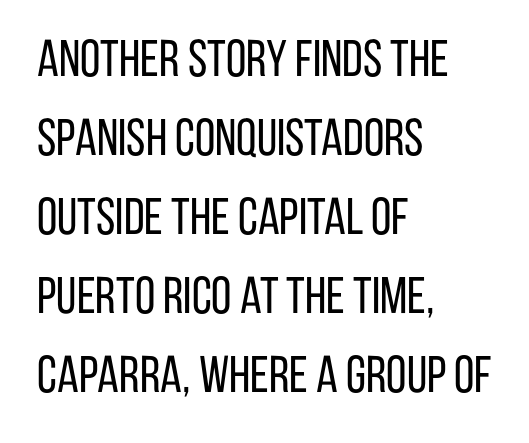
The image shows 52 px regular-weight, condensed sans-serif type, upright; set left-aligned, normal line spacing (1.52x), normal letter spacing, not underlined; low stroke contrast and a large x-height.
